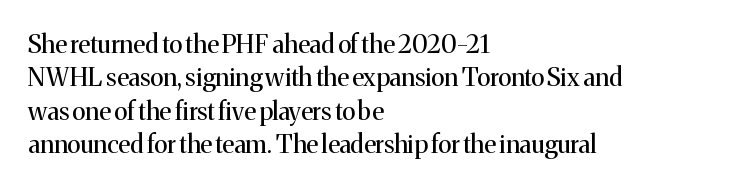
Q: Is the text bold? A: No.
Q: Is the text italic (slanted)? A: No, it is upright.
Q: Is the text underlined? A: No.
Q: How is the paragraph aligned? A: Left-aligned.
Q: Is the spacing between letters normal or unusually wide? A: Normal.
Q: Is the spacing between lines tight, normal or loose? A: Normal.
